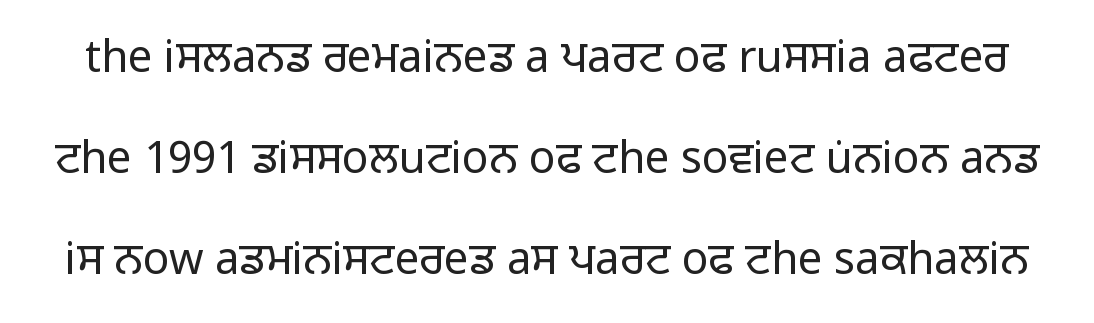
These lines are composed in type without serifs. A typesetter would call this zero additional tracking. Reading down the column, the eye jumps a long way to each next line. Underlining? Definitely not there.
